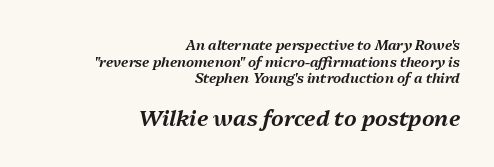
{"italic": "yes", "lean": "right", "slant_degrees": 13, "underline": "no", "align": "right", "line_spacing_ratio": 1.18, "letter_spacing": "normal", "letter_spacing_em": 0.0, "larger_block": "second", "size_ratio": 1.57, "glyph_px": 22}
